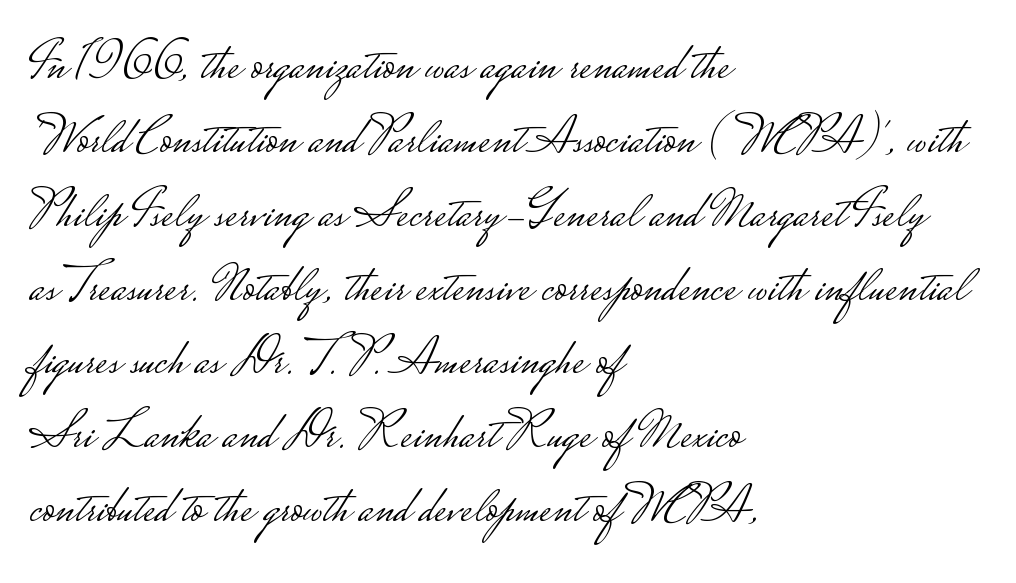
Each line starts at the same left margin while the right side varies. You could not count columns in this text — the font is proportionally spaced. The typesetting does not lean heavy: it is not bold.
